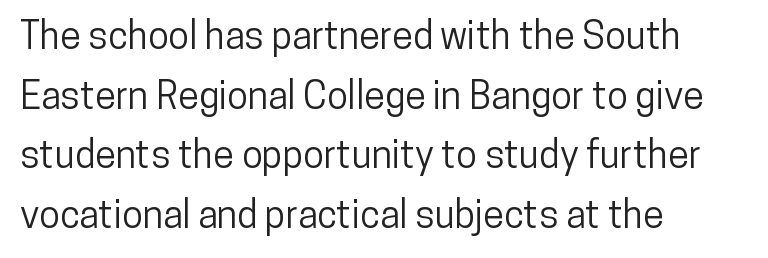
Classification — sans serif. The glyphs are unaccompanied by any horizontal stroke below them. Varying glyph widths throughout — classic text-font behaviour. Leading matches the norm, producing a regular column. Between one letter and the next there's only the usual sliver of space. Visually the block forms a straight wall on the left and a jagged coastline on the right.
